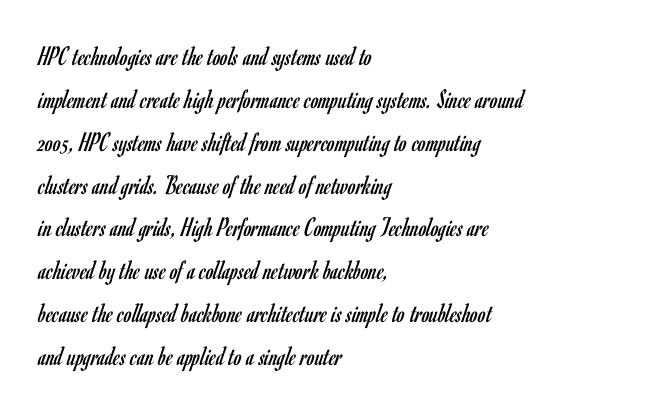
The image shows 28 px regular-weight, condensed sans-serif type; set left-aligned, normal line spacing (1.53x), normal letter spacing, not underlined; low stroke contrast and a small x-height.
